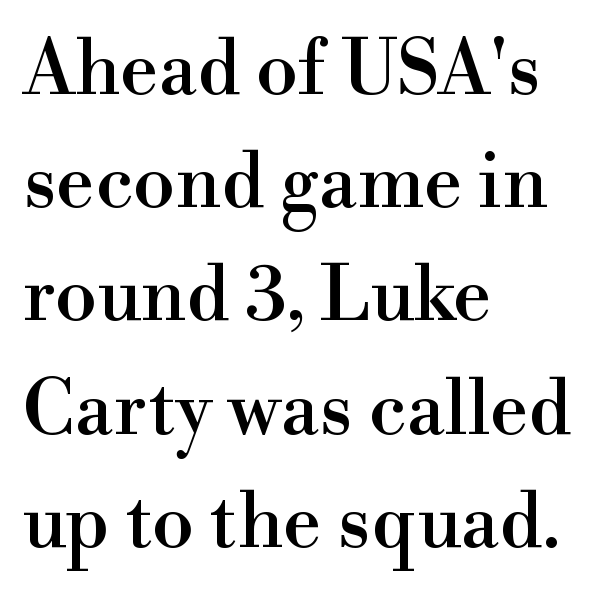
{"serif": "yes", "italic": "no", "width": "normal", "x_height": "small", "monospaced": "no", "underline": "no", "align": "left", "line_spacing": "normal", "line_spacing_ratio": 1.49, "letter_spacing": "normal", "letter_spacing_em": 0.0, "glyph_px": 76}
